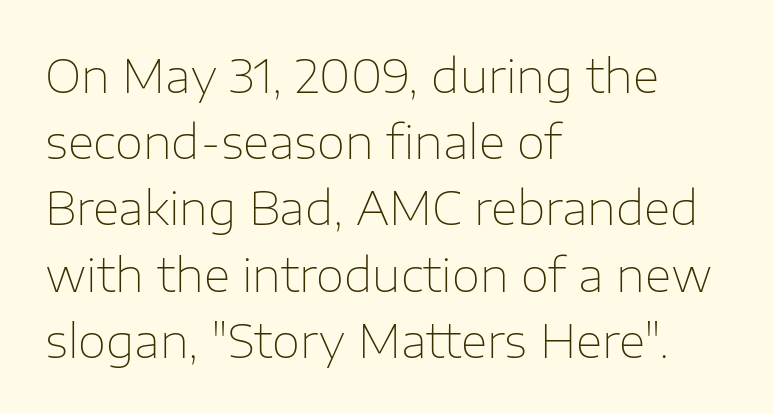
Spacing verdict: proportional, widths tailored to each character. You could call the tracking neutral — neither tight nor loose. What's the leading like? Ordinary, nothing unusual. Rule under the text: the space is simply empty.
